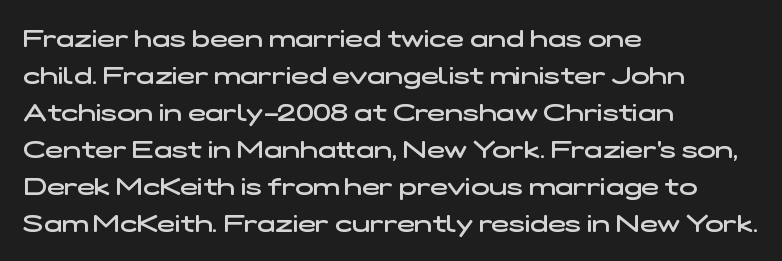
Glance below the letters and you will spot only blank space. Here the glyphs are tracked normally, forming tight word shapes. Students, observe: this is what conventionally led text looks like. Firm but not heavy-handed strokes: this text is semibold.
